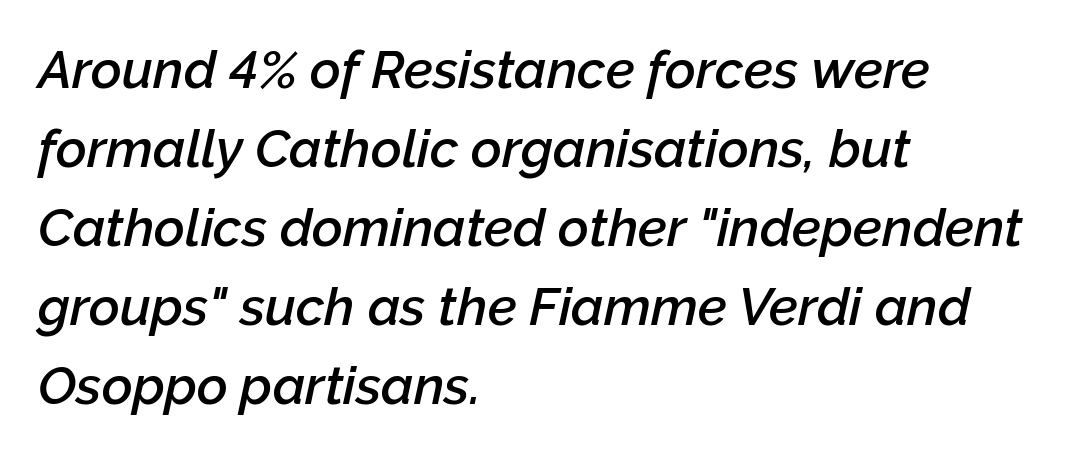
Q: Is the text bold? A: Semi-bold.
Q: Is the text italic (slanted)? A: Yes, it leans right by about 12 degrees.
Q: Is the text underlined? A: No.
Q: How is the paragraph aligned? A: Left-aligned.
Q: Is the spacing between letters normal or unusually wide? A: Normal.
Q: Is the spacing between lines tight, normal or loose? A: Normal.
Q: Width (condensed, normal, or wide)? A: Normal.
Q: Stroke contrast? A: Low.
Q: x-height? A: Medium.
Q: Monospaced? A: No.
